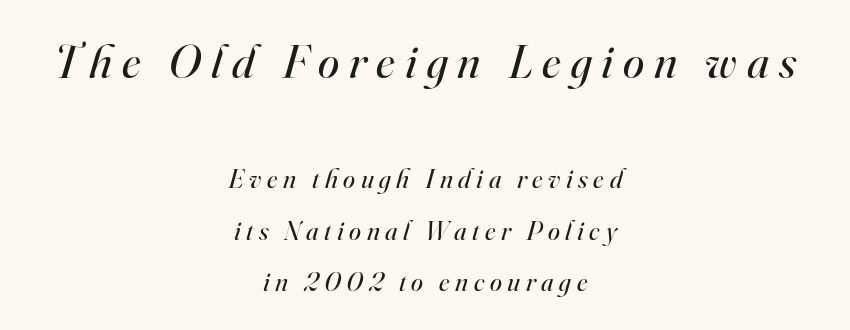
Tall strokes in this sample are angled rather than plumb. One glance says open: line gaps are wider than usual. Compared with typical body copy, the letter spacing here is much looser. The compositor balanced each line on the midline.
